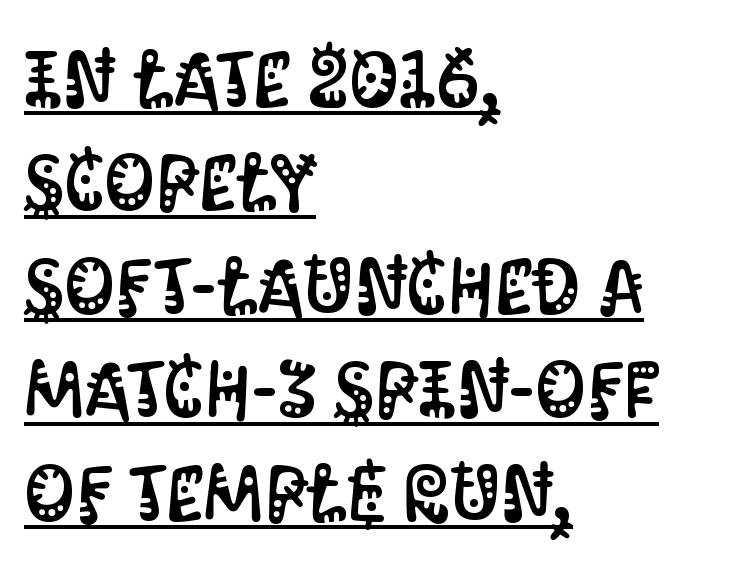
Nobody touched the tracking dial on this one. Observe the absence of serifs on each vertical stroke in this sample. Looks like regular typesetting: each glyph gets only the width it needs. Does the lettering tilt? It doesn't — this is upright. If you drew a ruler down the left edge, every line would touch it.
